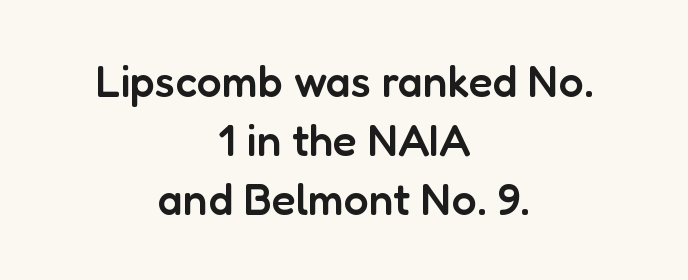
Is this a sans? Yes — the strokes have no serifs. The rows are spaced the way most documents space them. Honestly, there is no underline to notice here at all. One-word summary of the alignment: center.
